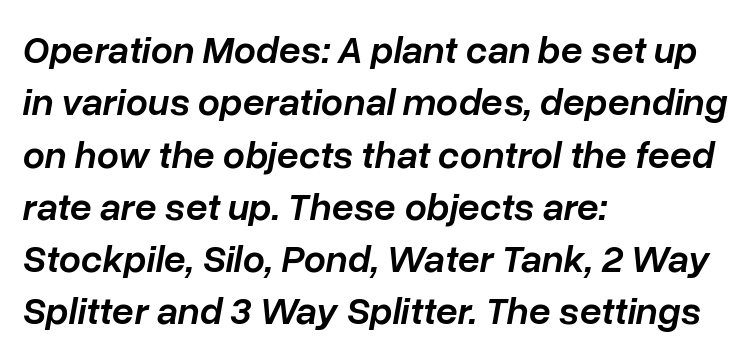
{"italic": "yes", "lean": "right", "slant_degrees": 10, "bold": "semi", "weight": "semibold", "width": "normal", "stroke_contrast": "low", "x_height": "medium", "monospaced": "no", "underline": "no", "align": "left", "line_spacing": "normal", "line_spacing_ratio": 1.34, "letter_spacing": "normal", "letter_spacing_em": 0.0, "glyph_px": 39}
